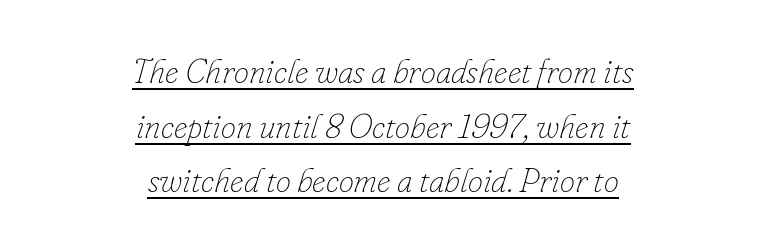
The image shows 34 px thin type, italic (leaning right); set centered, normal line spacing (1.61x), normal letter spacing, underlined; low stroke contrast and a small x-height.
